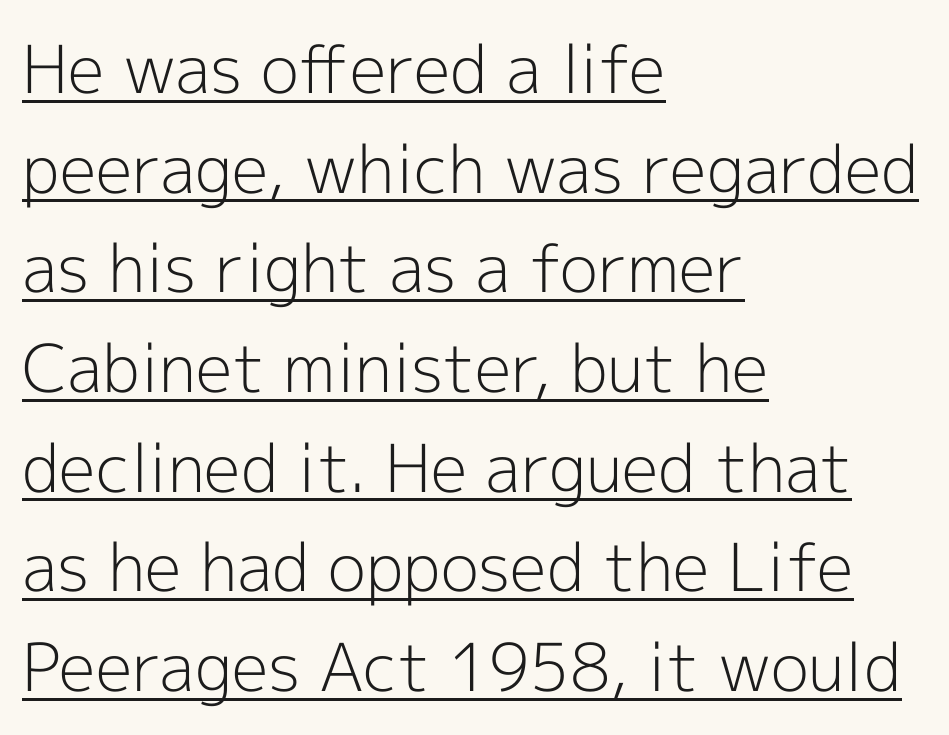
The type family on display is of the sans-serif kind. Compared with a typical body face, this is equally light or lighter still. The gaps between neighbouring characters are ordinary and unremarkable. The line-height multiplier appears to be the usual default. Looks like regular typesetting: each glyph gets only the width it needs.
